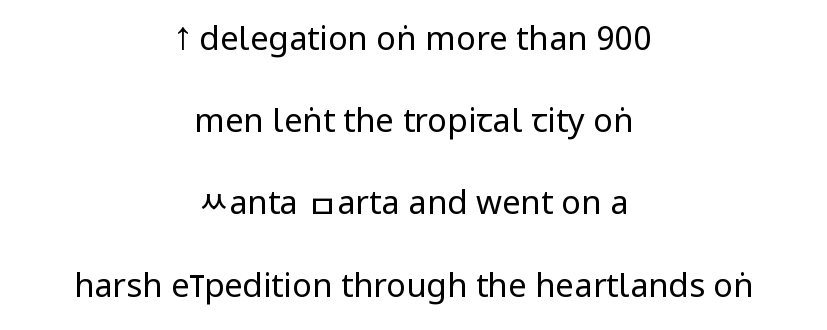
{"serif": "no", "italic": "no", "bold": "no", "weight": "regular", "width": "condensed", "stroke_contrast": "low", "underline": "no", "align": "center", "line_spacing": "loose", "line_spacing_ratio": 2.49, "letter_spacing": "normal", "letter_spacing_em": 0.0, "glyph_px": 33}
